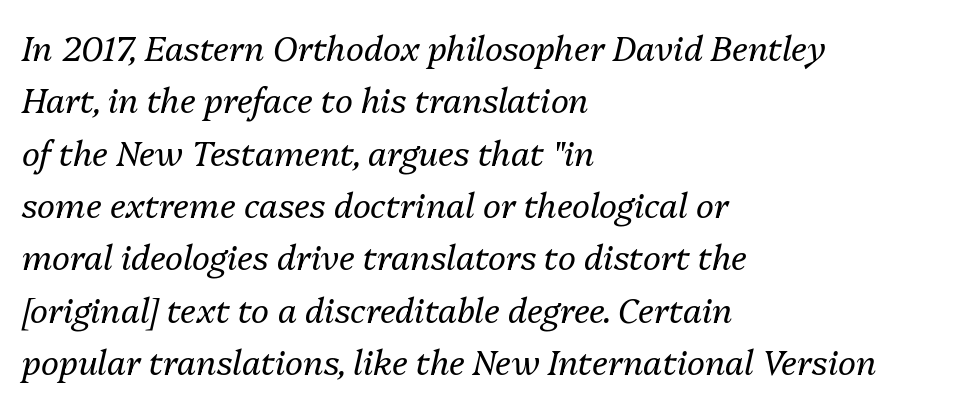
Q: Is the text bold? A: No.
Q: Is the text italic (slanted)? A: Yes, it leans right by about 13 degrees.
Q: Is the text underlined? A: No.
Q: How is the paragraph aligned? A: Left-aligned.
Q: Is the spacing between letters normal or unusually wide? A: Normal.
Q: Is the spacing between lines tight, normal or loose? A: Normal.
Q: Width (condensed, normal, or wide)? A: Normal.
Q: Stroke contrast? A: Medium.
Q: x-height? A: Medium.
Q: Monospaced? A: No.
